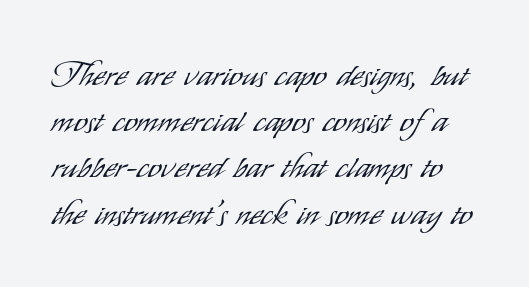
The image shows 34 px light, condensed sans-serif type; set normal line spacing (1.36x), normal letter spacing, not underlined; low stroke contrast and a small x-height.
